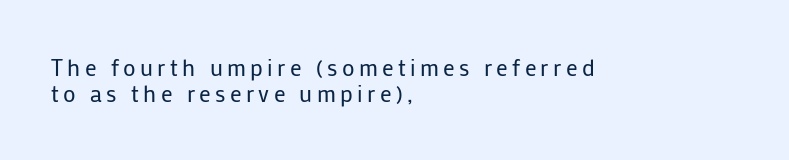
Weight: in the light-to-regular range. Designer's note — italics off, roman on. The strip under each line holds only bare page. Which margin do the lines hug? The left one — the right edge is uneven. The space between consecutive lines is stingy.
